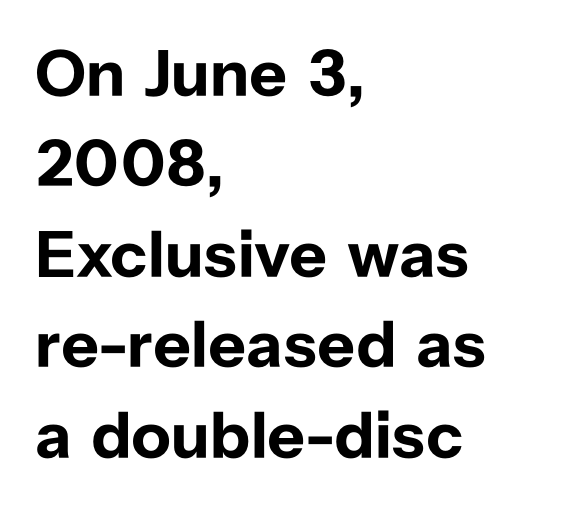
{"serif": "no", "italic": "no", "bold": "yes", "weight": "bold", "width": "normal", "stroke_contrast": "low", "x_height": "medium", "monospaced": "no", "underline": "no", "align": "left", "line_spacing": "normal", "line_spacing_ratio": 1.37, "letter_spacing": "normal", "letter_spacing_em": 0.0, "glyph_px": 66}
